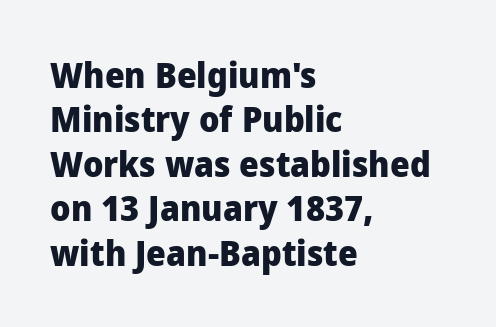
Q: Is the text bold? A: Yes.
Q: Is the text italic (slanted)? A: No, it is upright.
Q: Is the typeface a serif or a sans-serif typeface? A: Sans-serif.
Q: Is the text underlined? A: No.
Q: How is the paragraph aligned? A: Left-aligned.
Q: Is the spacing between letters normal or unusually wide? A: Normal.
Q: Is the spacing between lines tight, normal or loose? A: Normal.
Q: Width (condensed, normal, or wide)? A: Normal.
Q: Stroke contrast? A: Low.
Q: x-height? A: Medium.
Q: Monospaced? A: No.
